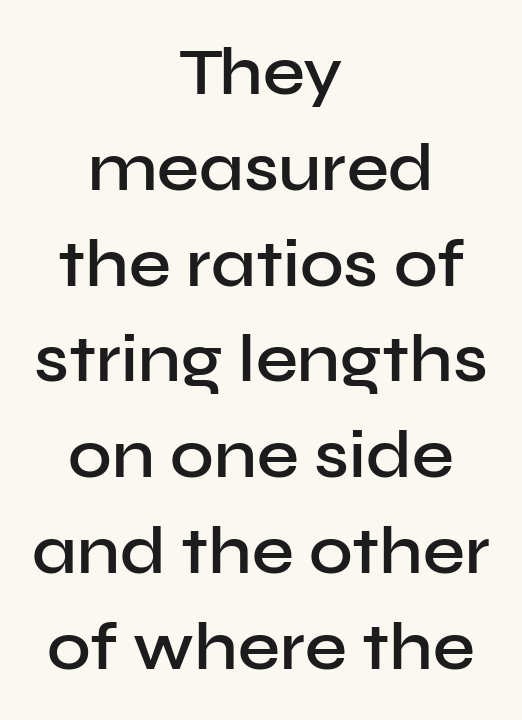
In terms of letterform style, serifs are entirely absent. Unmarked baselines from the first word to the last. Visually the block forms a symmetrical silhouette, jagged on both flanks. How are the letters spaced? Ordinarily, with no added tracking. Emphasis by weight is partial: semibold. Does the lettering tilt? It doesn't — this is upright.
